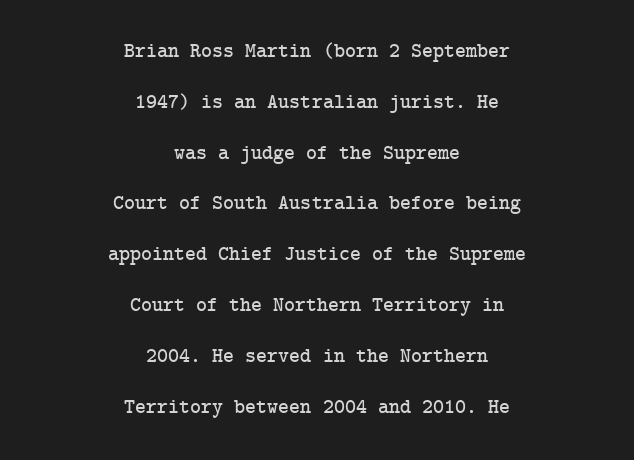
You could fit nearly another row in the gap between these rows. Type without underlining. Every stem runs plumb, perpendicular to the baseline. Is the block centered? Yes — each line is placed symmetrically about the middle. Observe the ordinary spacing: letters are neighbours, not strangers.
